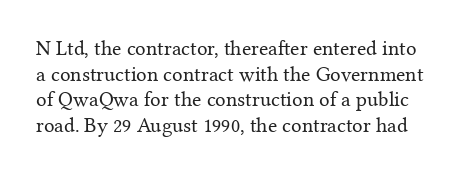
A bare baseline throughout the passage. The font sits on the lighter half of the weight spectrum, regular included. Compared with typical body copy, the letter spacing here is the same. If you drew a line through each stem, it would be perfectly vertical.
